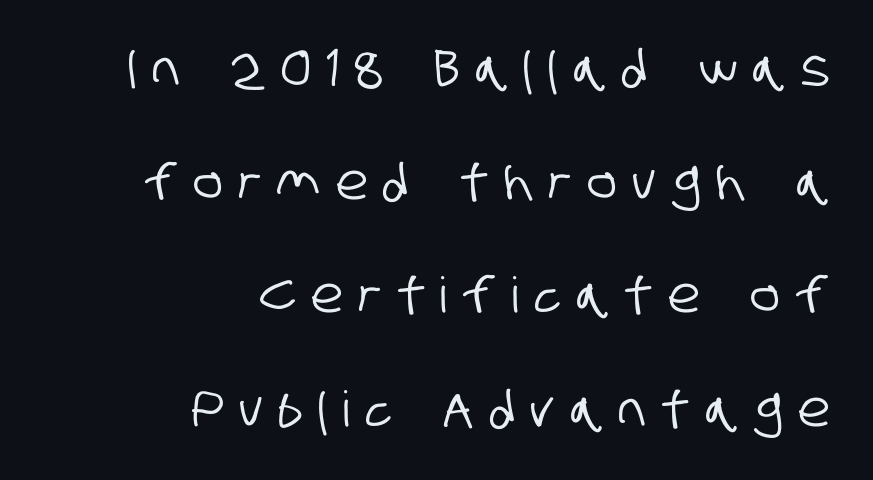
{"serif": "no", "width": "condensed", "stroke_contrast": "low", "x_height": "large", "monospaced": "no", "underline": "no", "align": "right", "line_spacing": "loose", "line_spacing_ratio": 2.32, "letter_spacing": "wide", "letter_spacing_em": 0.32, "glyph_px": 49}
